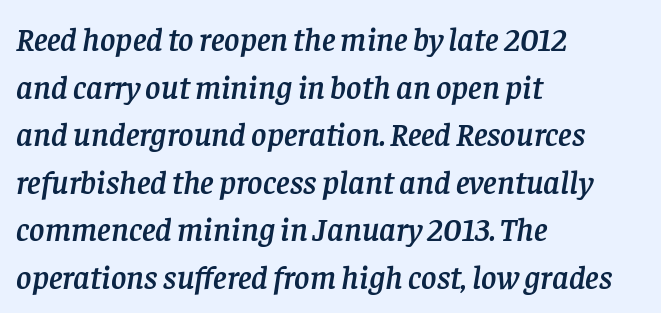
Q: Is the text italic (slanted)? A: Yes, it leans right by about 8 degrees.
Q: Is the typeface a serif or a sans-serif typeface? A: Serif.
Q: Is the text underlined? A: No.
Q: How is the paragraph aligned? A: Left-aligned.
Q: Is the spacing between letters normal or unusually wide? A: Normal.
Q: Is the spacing between lines tight, normal or loose? A: Normal.
Q: Width (condensed, normal, or wide)? A: Normal.
Q: Stroke contrast? A: Low.
Q: x-height? A: Large.
Q: Monospaced? A: No.
